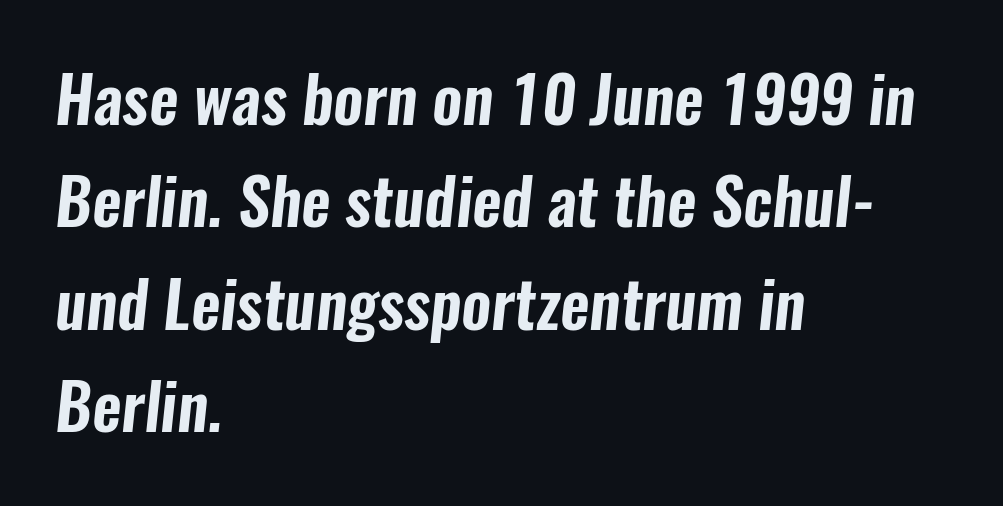
Normally led — the rows are evenly, conventionally spaced. Does extra space separate the letters? No, they use regular spacing. You could not count columns in this text — the font is proportionally spaced. These lines stack with their left ends in a neat column.
